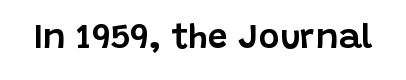
Glance below the letters and you will spot only blank space. You can tell it's not italic because the verticals are truly vertical. These lines are rendered in a variable-pitch font. A typesetter would label this face a sans.
